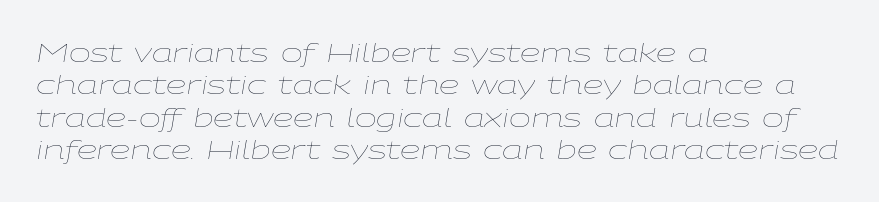
The image shows 26 px text type, italic (leaning right); set left-aligned, normal line spacing (1.25x), normal letter spacing, not underlined.
